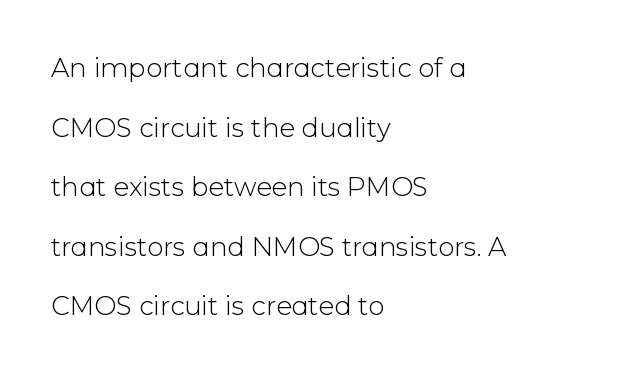
{"italic": "no", "bold": "no", "underline": "no", "align": "left", "line_spacing": "loose", "line_spacing_ratio": 2.29, "letter_spacing": "normal", "letter_spacing_em": 0.0, "glyph_px": 26}
